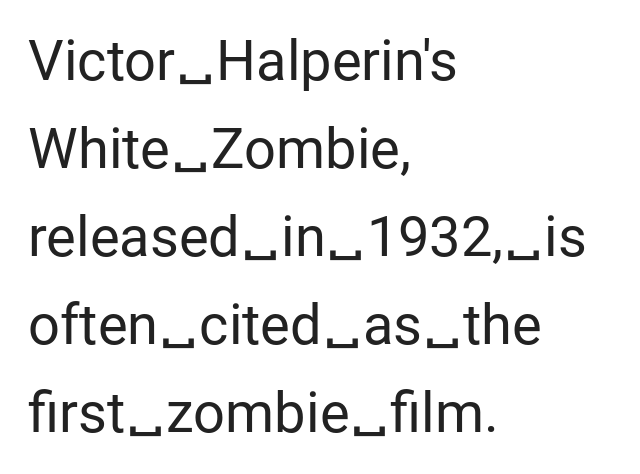
The letters advance in unequal steps, a hallmark of proportional type. The compositor pushed each line to the left boundary. The type is set solid horizontally, with unmodified tracking. The space beneath each line is pristine and unruled. You can tell from the bare stems that sans-serif type was used. The passage shown stacks its lines at a standard gap.
